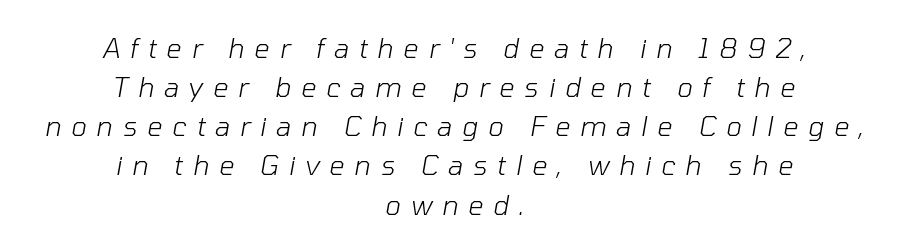
The passage shown is not underscored anywhere. Alignment: centered. Slant detected: the letters are inclined. Honestly, the letter spacing is so wide it's the main thing you notice.
